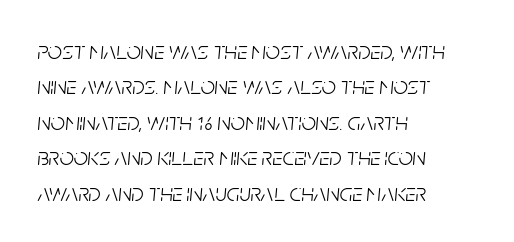
The image shows 25 px text type, italic (leaning right); set left-aligned, normal line spacing (1.42x), normal letter spacing, not underlined.
